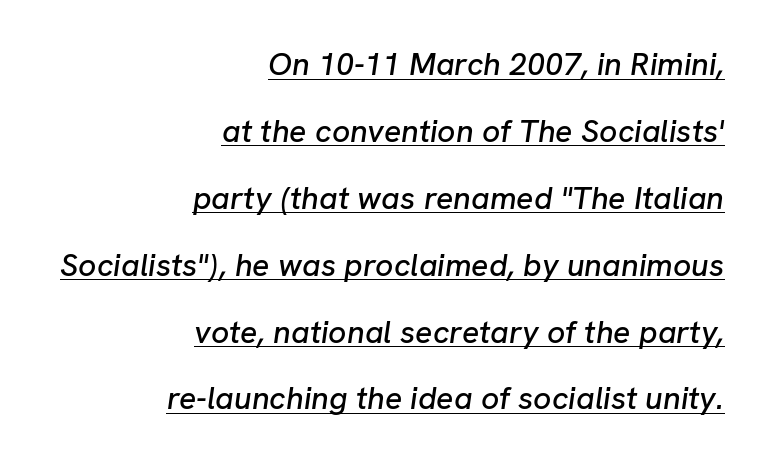
Q: Is the text italic (slanted)? A: Yes, it leans right by about 8 degrees.
Q: Is the text underlined? A: Yes.
Q: How is the paragraph aligned? A: Right-aligned.
Q: Is the spacing between letters normal or unusually wide? A: Normal.
Q: Is the spacing between lines tight, normal or loose? A: Loose.
Q: Width (condensed, normal, or wide)? A: Normal.
Q: Stroke contrast? A: Low.
Q: x-height? A: Medium.
Q: Monospaced? A: No.
